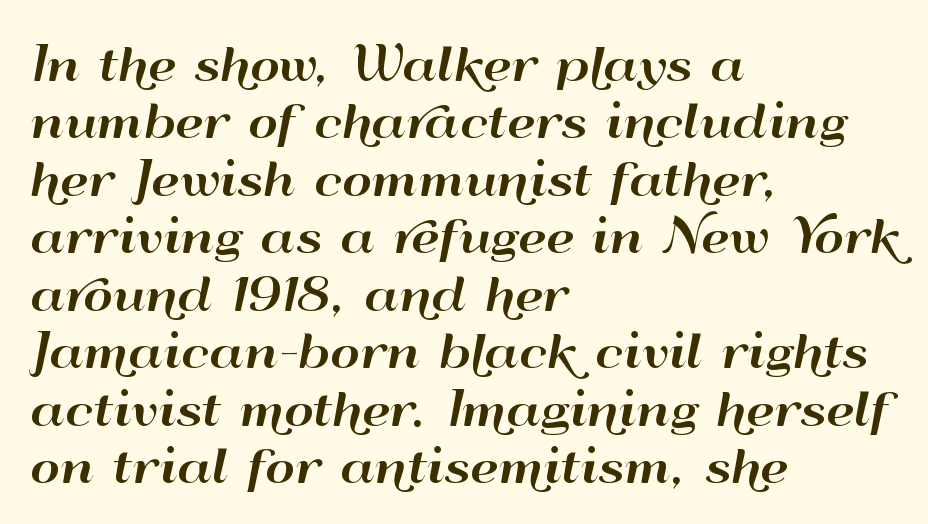
{"serif": "no", "width": "wide", "stroke_contrast": "high", "x_height": "small", "monospaced": "no", "underline": "no", "align": "left", "line_spacing": "normal", "line_spacing_ratio": 1.25, "letter_spacing": "normal", "letter_spacing_em": 0.0, "glyph_px": 46}
